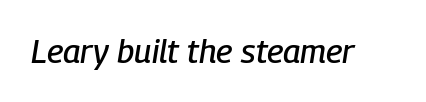
Q: Is the text italic (slanted)? A: Yes, it leans right by about 9 degrees.
Q: Is the text underlined? A: No.
Q: Is the spacing between letters normal or unusually wide? A: Normal.
Q: Width (condensed, normal, or wide)? A: Condensed.
Q: Stroke contrast? A: Low.
Q: x-height? A: Medium.
Q: Monospaced? A: No.
